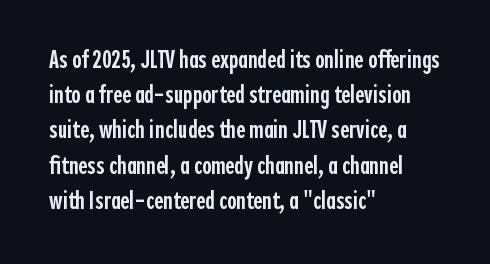
Heft: intermediate — a semibold. No word sits above an underline. Successive baselines arrive at the customary interval. Inter-character spacing is left at the font's built-in metrics. Reading down the block, your eye returns to a fixed left position each line. Italic? Not at all — the glyphs are vertical.
